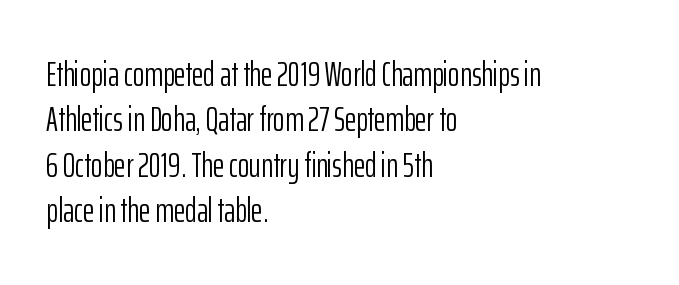
These lines are rendered in a variable-pitch font. Posture: vertical. The rag falls on the right side of this text block. The face looks like a standard text weight, possibly lighter.
